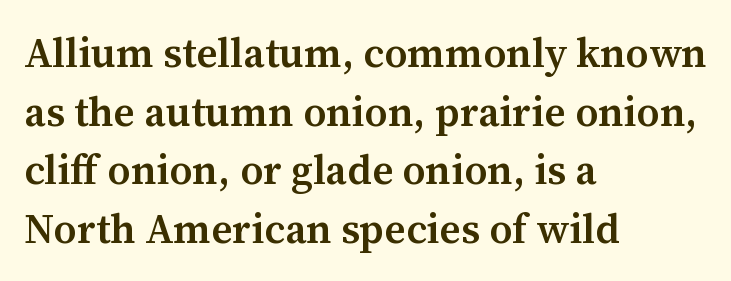
The image shows 41 px semibold serif type, upright; set left-aligned, normal line spacing (1.43x), normal letter spacing, not underlined; medium stroke contrast and a medium x-height.
